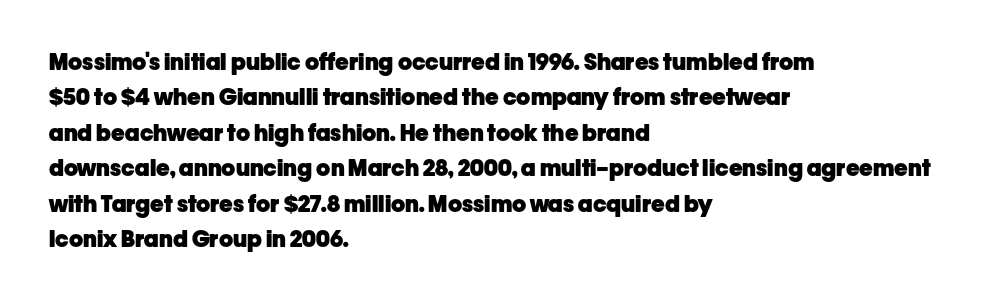
{"italic": "no", "bold": "yes", "underline": "no", "align": "left", "line_spacing": "normal", "line_spacing_ratio": 1.54, "letter_spacing": "normal", "letter_spacing_em": 0.0, "glyph_px": 23}
